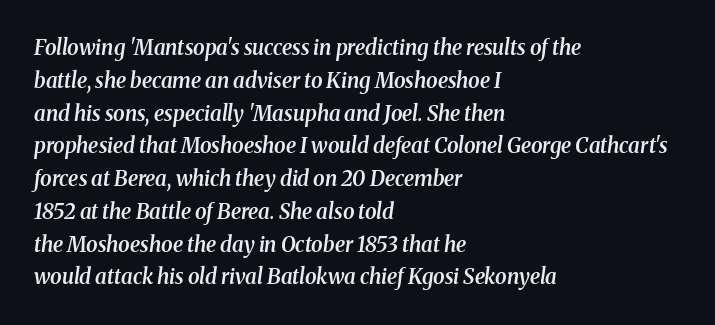
Q: Is the text bold? A: Semi-bold.
Q: Is the text italic (slanted)? A: Yes, it leans right by about 8 degrees.
Q: Is the text underlined? A: No.
Q: How is the paragraph aligned? A: Left-aligned.
Q: Is the spacing between letters normal or unusually wide? A: Normal.
Q: Is the spacing between lines tight, normal or loose? A: Normal.
